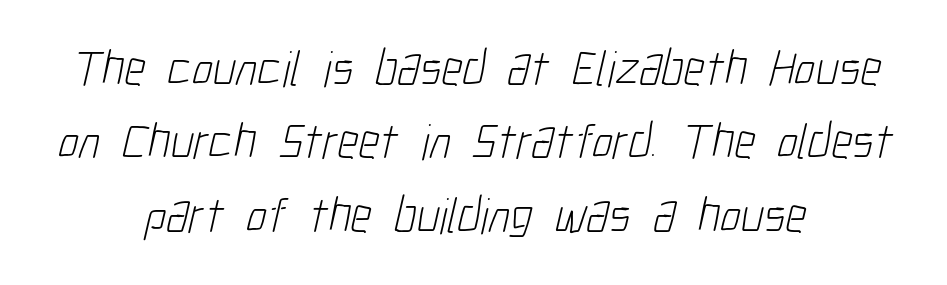
Q: Is the text bold? A: No.
Q: Is the typeface a serif or a sans-serif typeface? A: Sans-serif.
Q: Is the text underlined? A: No.
Q: How is the paragraph aligned? A: Centered.
Q: Is the spacing between letters normal or unusually wide? A: Normal.
Q: Is the spacing between lines tight, normal or loose? A: Normal.
Q: Width (condensed, normal, or wide)? A: Condensed.
Q: Stroke contrast? A: Low.
Q: x-height? A: Medium.
Q: Monospaced? A: No.
